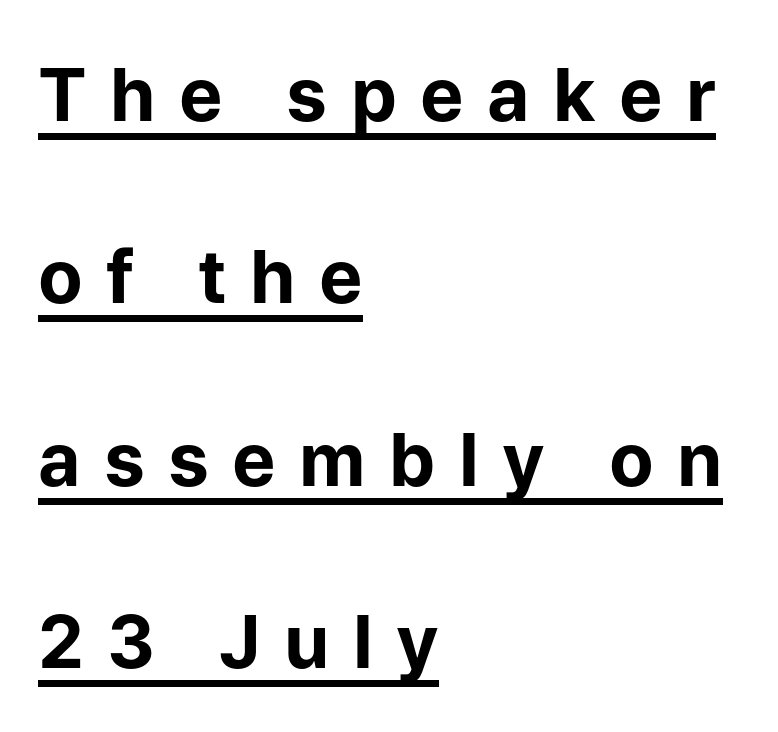
Q: Is the text bold? A: Yes.
Q: Is the text italic (slanted)? A: No, it is upright.
Q: Is the typeface a serif or a sans-serif typeface? A: Sans-serif.
Q: Is the text underlined? A: Yes.
Q: How is the paragraph aligned? A: Left-aligned.
Q: Is the spacing between letters normal or unusually wide? A: Unusually wide.
Q: Is the spacing between lines tight, normal or loose? A: Loose.
Q: Width (condensed, normal, or wide)? A: Normal.
Q: Stroke contrast? A: Low.
Q: x-height? A: Medium.
Q: Monospaced? A: No.
